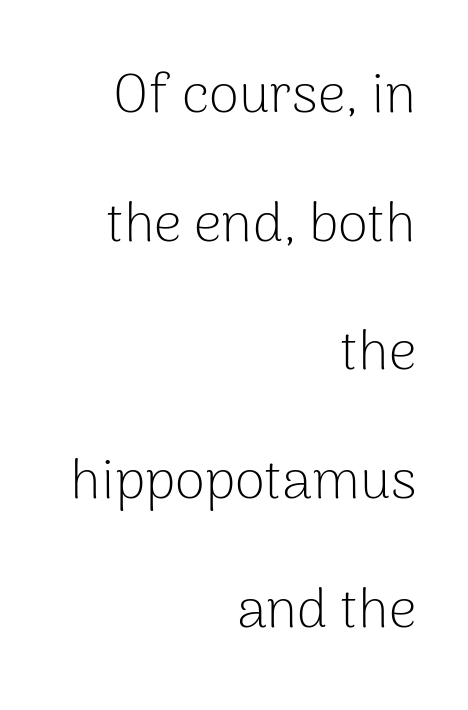
{"serif": "no", "italic": "no", "bold": "no", "weight": "light", "width": "normal", "stroke_contrast": "low", "x_height": "medium", "monospaced": "no", "underline": "no", "align": "right", "line_spacing": "loose", "line_spacing_ratio": 2.34, "letter_spacing": "normal", "letter_spacing_em": 0.0, "glyph_px": 55}
